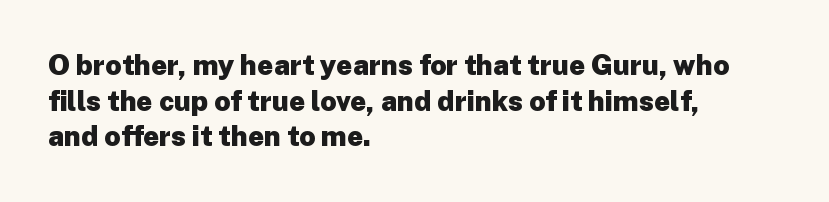
Q: Is the text bold? A: Yes.
Q: Is the text italic (slanted)? A: No, it is upright.
Q: Is the typeface a serif or a sans-serif typeface? A: Sans-serif.
Q: Is the text underlined? A: No.
Q: How is the paragraph aligned? A: Left-aligned.
Q: Is the spacing between letters normal or unusually wide? A: Normal.
Q: Is the spacing between lines tight, normal or loose? A: Normal.
Q: Width (condensed, normal, or wide)? A: Normal.
Q: Stroke contrast? A: Low.
Q: x-height? A: Medium.
Q: Monospaced? A: No.
